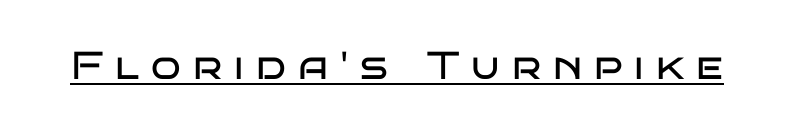
{"serif": "no", "italic": "no", "bold": "no", "weight": "regular", "width": "wide", "stroke_contrast": "low", "x_height": "large", "monospaced": "no", "underline": "yes", "letter_spacing": "wide", "letter_spacing_em": 0.31, "glyph_px": 39}
